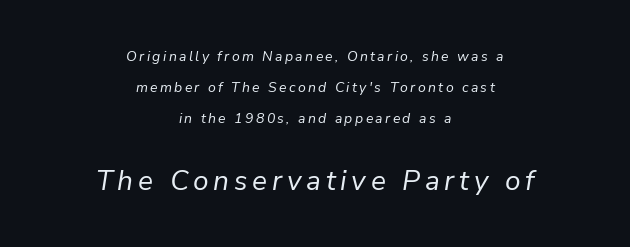
Think of a printed novel: that variable character pitch is what you see here. Line spacing here is loose. Lines of text with bare space underneath. Observe the lean: these are italic letterforms. Unbolded letterforms with no extra heft. Small over large — that's the arrangement of the two blocks here.
